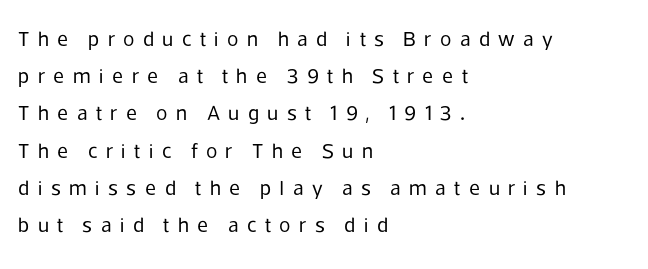
Q: Is the text bold? A: No.
Q: Is the text italic (slanted)? A: No, it is upright.
Q: Is the text underlined? A: No.
Q: How is the paragraph aligned? A: Left-aligned.
Q: Is the spacing between letters normal or unusually wide? A: Unusually wide.
